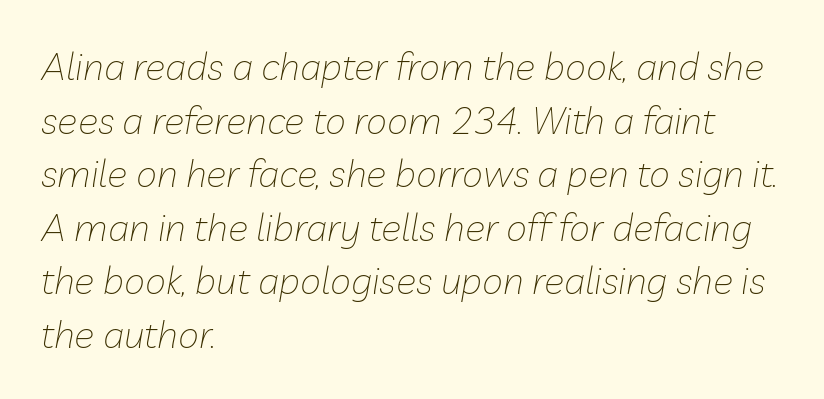
Is the type slanted? Yes — the strokes lean at a clear angle. Honestly, the letter spacing is just normal — you wouldn't notice it. Whoever set this chose a conventional vertical rhythm. Weight: in the light-to-regular range.
